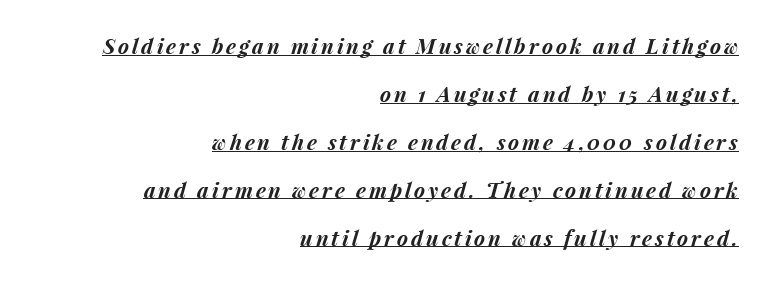
Q: Is the text bold? A: Yes.
Q: Is the text italic (slanted)? A: Yes, it leans right by about 15 degrees.
Q: Is the text underlined? A: Yes.
Q: How is the paragraph aligned? A: Right-aligned.
Q: Is the spacing between lines tight, normal or loose? A: Loose.
